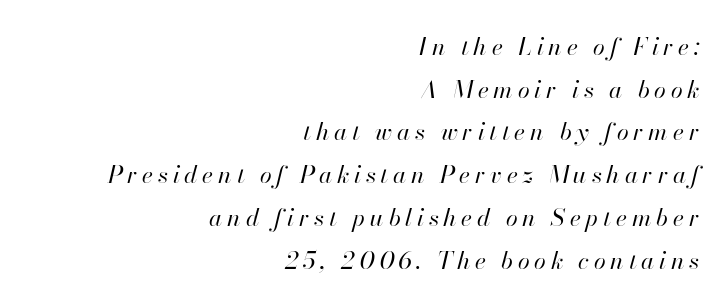
{"italic": "yes", "lean": "right", "slant_degrees": 13, "bold": "no", "underline": "no", "align": "right", "line_spacing_ratio": 1.78, "letter_spacing": "wide", "letter_spacing_em": 0.2, "glyph_px": 24}
